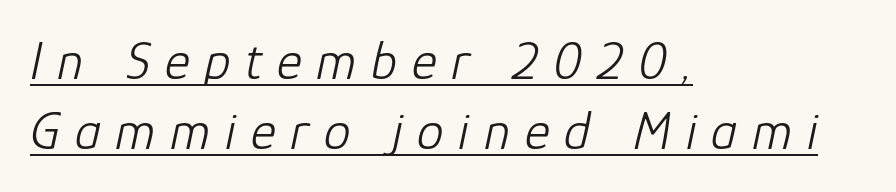
Leading matches the norm, producing a regular column. The words here are underlined. The letters are spread apart with noticeably loose tracking. The font sits on the lighter half of the weight spectrum, regular included. The lines are quadded left.
